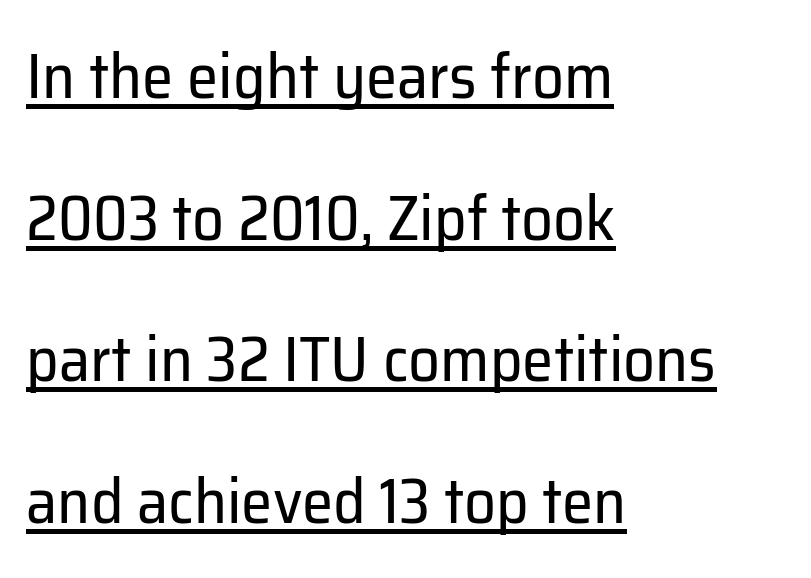
Letterform terminals end flat and unadorned throughout the passage. Compared with typical body copy, the letter spacing here is the same. How would I describe the line gaps? Wide and relaxed. In designer terms, the underline attribute is active on this setting. The weight tops out at a normal text grade.
